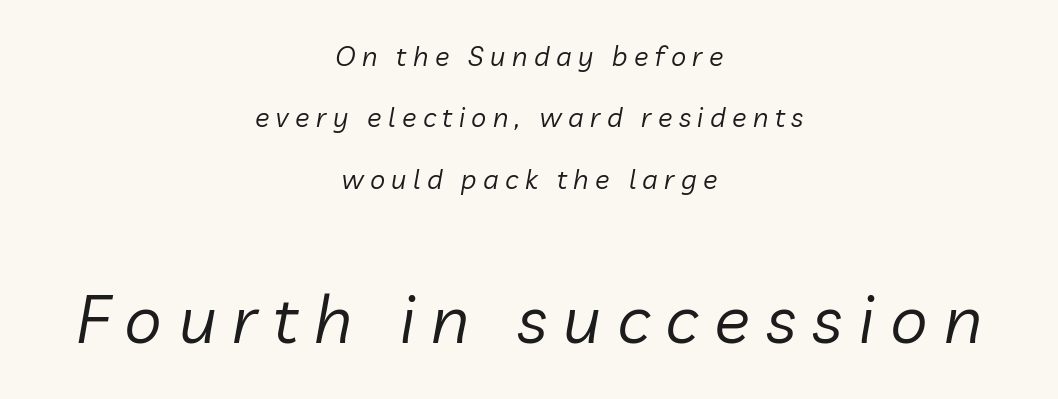
The space between consecutive lines is lavish. The font's italic variant was chosen for this text. The passage shown is typed in a proportional face where columns would drift. Students, note that the glyphs here are deliberately spaced far apart. Which chunk is bigger? The second one — the bottom block dwarfs the top. Summary of weight: not heavy and not bold.
